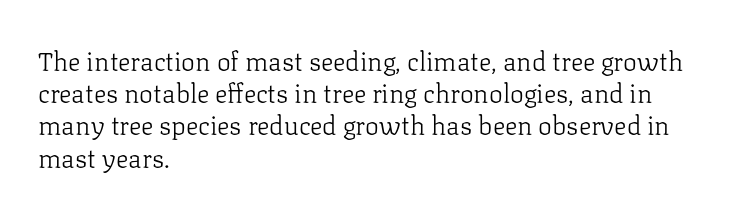
The image shows 26 px text type, upright; set left-aligned, line spacing 1.24x, normal letter spacing, not underlined.
